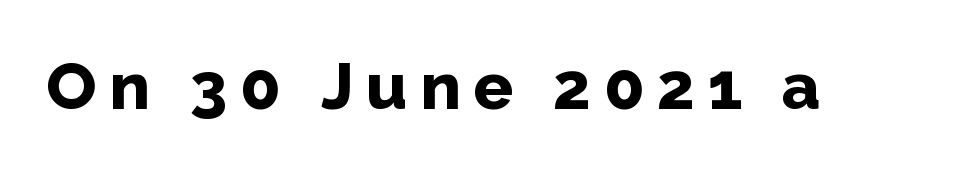
{"serif": "no", "italic": "no", "bold": "yes", "weight": "bold", "width": "normal", "stroke_contrast": "low", "x_height": "medium", "monospaced": "no", "underline": "no", "glyph_px": 66}
